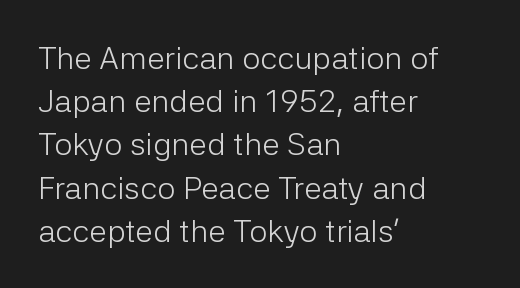
The image shows 32 px light sans-serif type, upright; set left-aligned, normal line spacing (1.35x), normal letter spacing, not underlined; low stroke contrast and a medium x-height.
